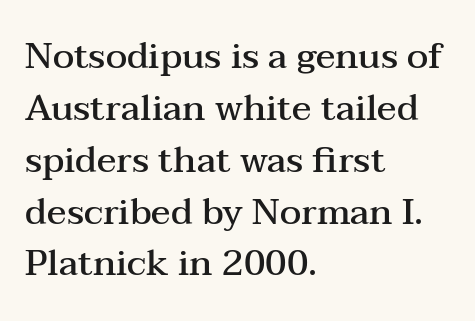
The image shows 36 px semibold, wide serif type, upright; set left-aligned, normal line spacing (1.44x), normal letter spacing, not underlined; medium stroke contrast and a medium x-height.
